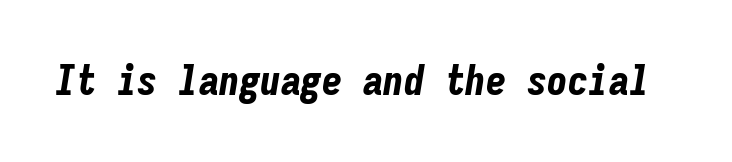
A typesetter would call this zero additional tracking. This is heavy type, rendered in bold. Descenders are the only things crossing below the line. Spacing verdict: monospaced, one width for all characters.
